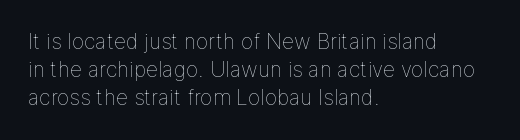
{"italic": "no", "bold": "no", "underline": "no", "align": "left", "line_spacing": "normal", "line_spacing_ratio": 1.34, "letter_spacing": "normal", "letter_spacing_em": 0.0, "glyph_px": 21}
